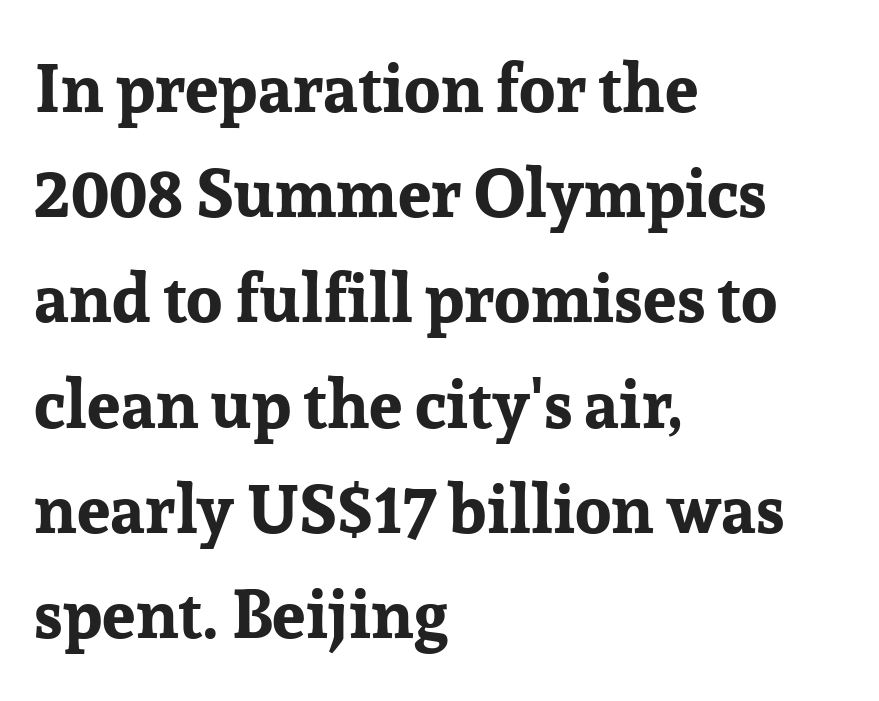
Q: Is the text bold? A: Yes.
Q: Is the text italic (slanted)? A: No, it is upright.
Q: Is the typeface a serif or a sans-serif typeface? A: Serif.
Q: Is the text underlined? A: No.
Q: How is the paragraph aligned? A: Left-aligned.
Q: Is the spacing between letters normal or unusually wide? A: Normal.
Q: Is the spacing between lines tight, normal or loose? A: Normal.
Q: Width (condensed, normal, or wide)? A: Normal.
Q: Stroke contrast? A: Low.
Q: x-height? A: Medium.
Q: Monospaced? A: No.
